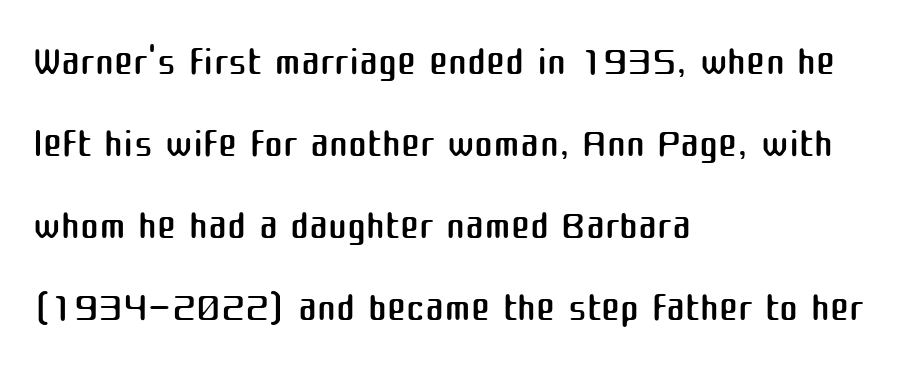
What kind of face is this? One without serifs — a sans. Each line starts at the same left margin while the right side varies. You could not count columns in this text — the font is proportionally spaced. A roman cut, with each character standing at attention. The characters are drawn with everyday or finer stroke widths.
